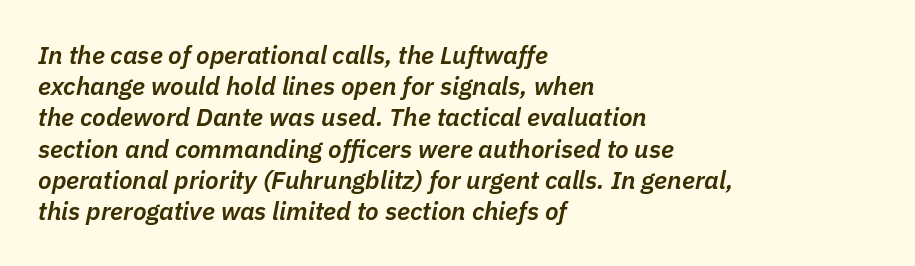
Interline gaps are of average width in this sample. Nobody drew a line under any word here. The text carries the slant typical of an italic or oblique font. This sample is left-justified, so line endings fall wherever the words run out.
